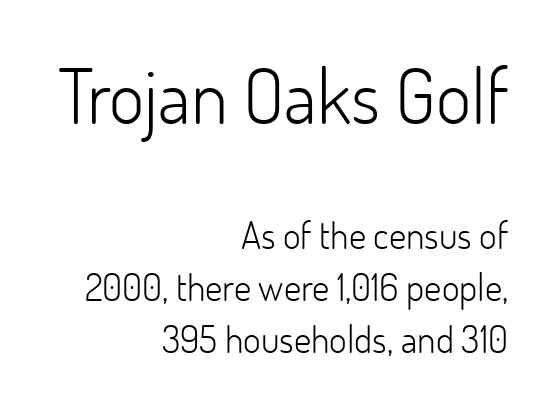
Q: Is the text bold? A: No.
Q: Is the text italic (slanted)? A: No, it is upright.
Q: Is the typeface a serif or a sans-serif typeface? A: Sans-serif.
Q: Is the text underlined? A: No.
Q: How is the paragraph aligned? A: Right-aligned.
Q: Is the spacing between letters normal or unusually wide? A: Normal.
Q: Is the spacing between lines tight, normal or loose? A: Normal.
Q: Which block of text is set in a larger size, the first (top) or the second (bottom)? A: The first (top) one.
Q: Width (condensed, normal, or wide)? A: Normal.
Q: Stroke contrast? A: Low.
Q: x-height? A: Small.
Q: Monospaced? A: No.
